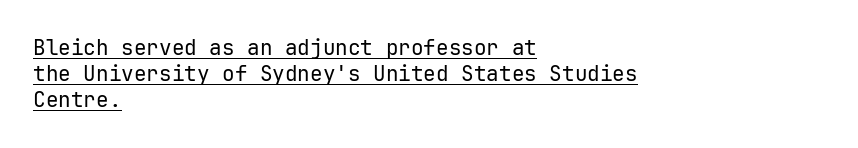
The typesetter chose a ragged-right arrangement here. The letters stand upright; this is a roman face. Beneath each row of characters lies a ruled line. Inter-character spacing is left at the font's built-in metrics. Letters have the restrained weight of plain body copy at most.
